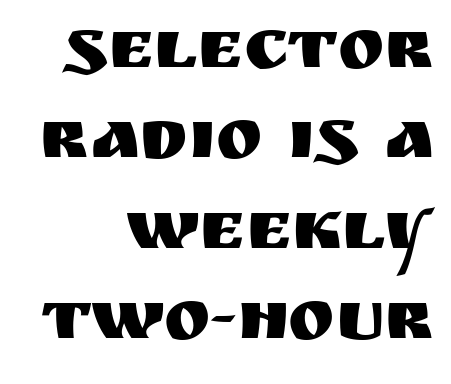
Unmarked baselines from the first word to the last. Looks like regular typesetting: each glyph gets only the width it needs. Reading down the block, your eye finds every line finishing at a fixed right position. Leading matches the norm, producing a regular column. The rendering keeps characters at their native spacing.
